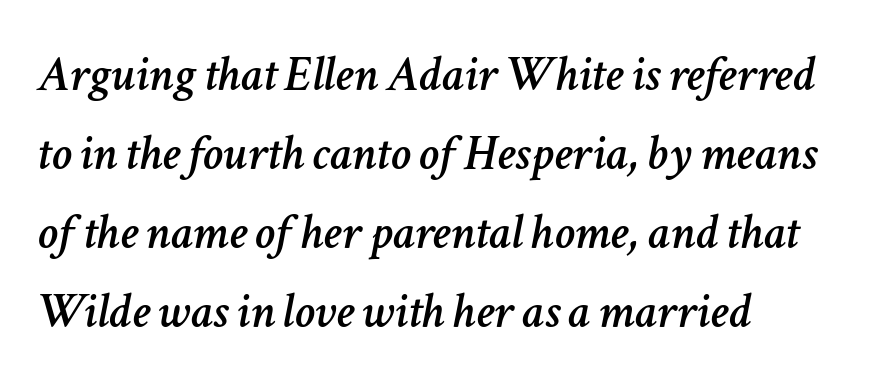
Line spacing here is normal. Spacing verdict: proportional, widths tailored to each character. The glyphs look as if they've been sheared to an angle. Every row of glyphs begins at an identical x-position on the left.
